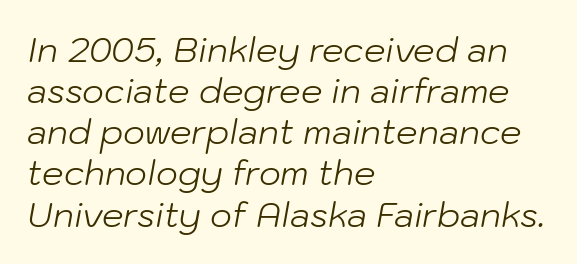
Looks like regular typesetting: each glyph gets only the width it needs. Tracking here is standard; glyphs follow each other at the usual distance. Which margin do the lines hug? The left one — the right edge is uneven. Stems and bowls with no extra thickness — not bold.
